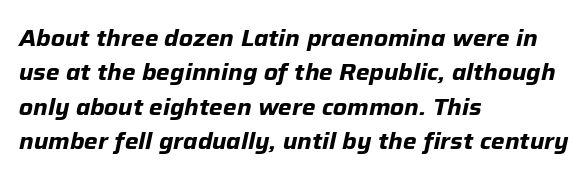
Every row of glyphs begins at an identical x-position on the left. There's an unmistakable incline to the writing here. Pretty heavy lettering here — definitely bold. In terms of letterspacing, this is plain default setting. Line spacing here is normal.
